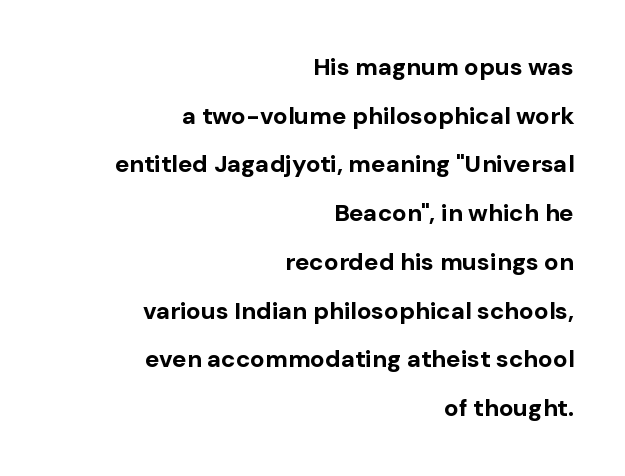
Q: Is the text bold? A: Yes.
Q: Is the text italic (slanted)? A: No, it is upright.
Q: Is the text underlined? A: No.
Q: How is the paragraph aligned? A: Right-aligned.
Q: Is the spacing between letters normal or unusually wide? A: Normal.
Q: Is the spacing between lines tight, normal or loose? A: Loose.
